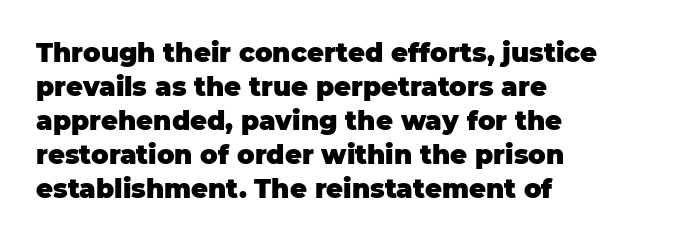
The image shows 26 px bold type, upright; set left-aligned, normal line spacing (1.31x), normal letter spacing, not underlined.
